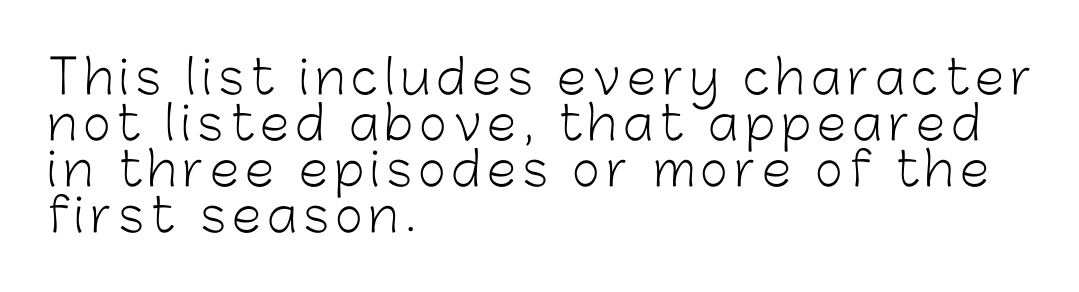
Italic? Not at all — the glyphs are vertical. Stroke terminals: plain, sans-serif. A student would call this left alignment; a typographer would say flush left, rag right. The rendering uses natural spacing where letterforms have individual widths. A typesetter would call this leading minimal, almost set solid. Weight: regular or lighter.
